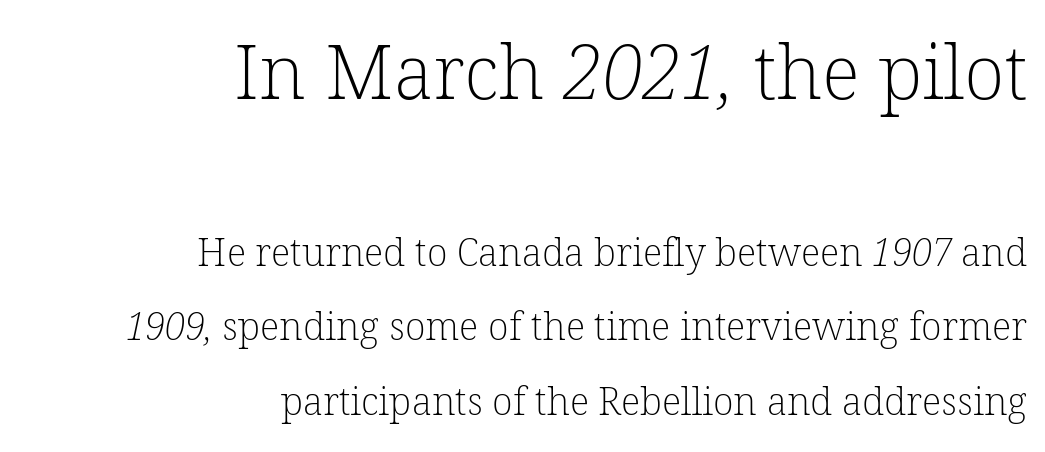
These lines keep a tight, regular rhythm from letter to letter. Old-style or modern, the face here clearly has serifs. Reading top to bottom, the characters get smaller at the block break. Words float on clear page, feet unadorned. Students, observe: this is what heavily led, spacious text looks like.
